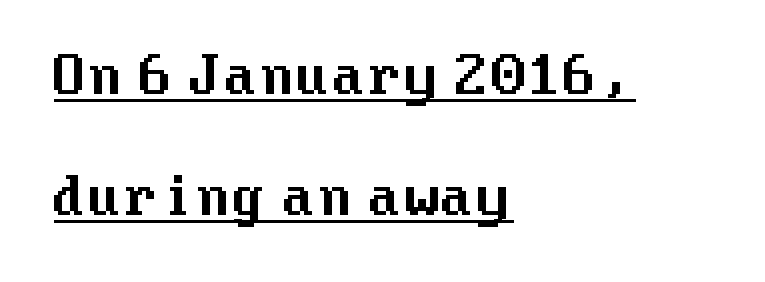
Q: Is the text italic (slanted)? A: No, it is upright.
Q: Is the typeface a serif or a sans-serif typeface? A: Sans-serif.
Q: Is the text underlined? A: Yes.
Q: How is the paragraph aligned? A: Left-aligned.
Q: Is the spacing between letters normal or unusually wide? A: Normal.
Q: Is the spacing between lines tight, normal or loose? A: Loose.
Q: Width (condensed, normal, or wide)? A: Normal.
Q: Stroke contrast? A: Medium.
Q: x-height? A: Medium.
